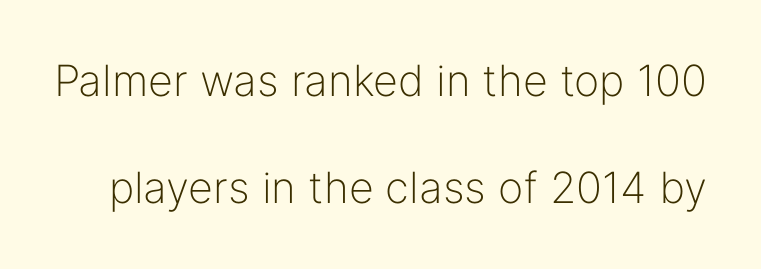
Q: Is the text bold? A: No.
Q: Is the text italic (slanted)? A: No, it is upright.
Q: Is the typeface a serif or a sans-serif typeface? A: Sans-serif.
Q: Is the text underlined? A: No.
Q: Is the spacing between letters normal or unusually wide? A: Normal.
Q: Is the spacing between lines tight, normal or loose? A: Loose.
Q: Width (condensed, normal, or wide)? A: Normal.
Q: Stroke contrast? A: Low.
Q: x-height? A: Medium.
Q: Monospaced? A: No.
